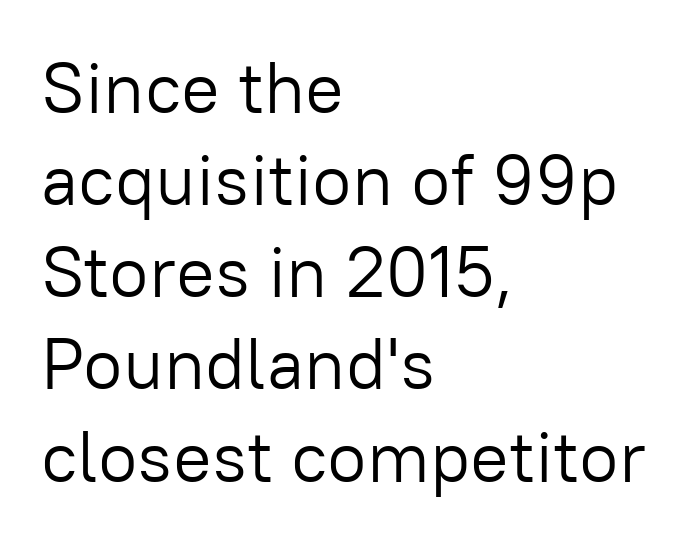
The image shows 72 px light sans-serif type, upright; set left-aligned, normal line spacing (1.28x), normal letter spacing, not underlined; low stroke contrast and a medium x-height.
